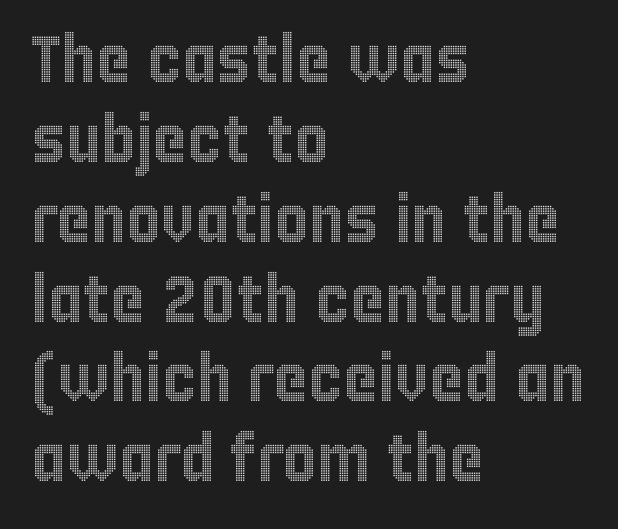
Every row of glyphs begins at an identical x-position on the left. Underline: absent. The letterforms sit shoulder to shoulder at normal distance. A typesetter would call this proportional, since set widths differ per character. Posture: upright roman.
